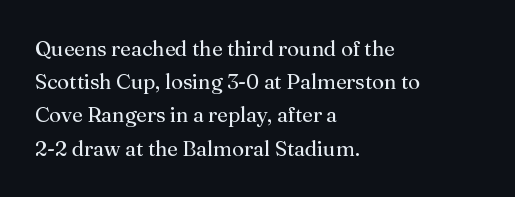
The face looks like a standard text weight, possibly lighter. Short and long lines alike share a common starting point at left. Vertically, the passage feels balanced, rows spaced as you'd expect. A bare baseline throughout the passage. Here the glyphs are tracked normally, forming tight word shapes.
